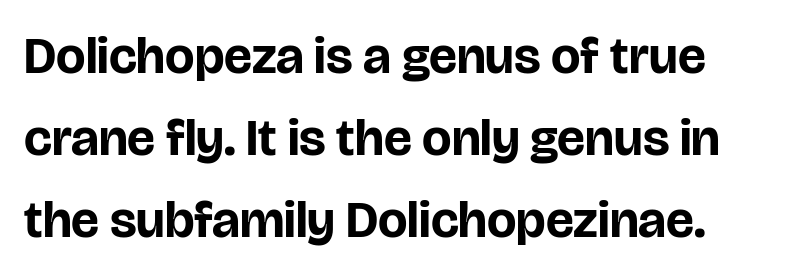
The image shows 52 px bold sans-serif type, upright; set normal line spacing (1.58x), normal letter spacing, not underlined; low stroke contrast and a large x-height.
